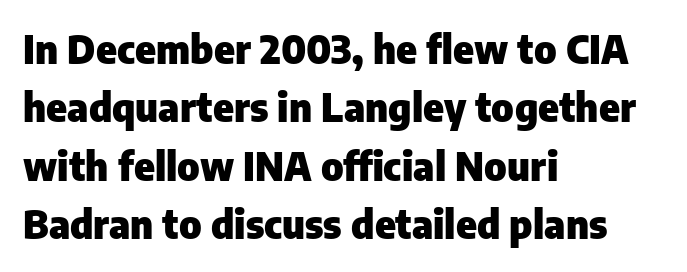
Type without underlining. Caption: bold face, heavy strokes. The letters sit at their default tracking, neither squeezed nor spread. Do the letters lean? They stand straight. Note the varied advance widths — an 'i' is clearly narrower than an 'm'.
